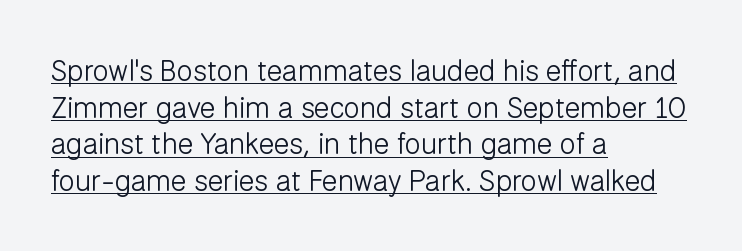
Regarding leading, the lines here are spaced in the standard way. These characters rest on top of a visible drawn line. Looks like regular typesetting: each glyph gets only the width it needs. The designer went with a sans here, leaving each stem footless. No heavy texture on the line: the type isn't bold. Nope, not italic — everything's standing straight.
